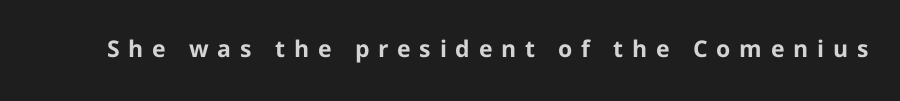
The image shows 23 px bold type, upright; set unusually wide letter spacing (+0.38 em), not underlined.
